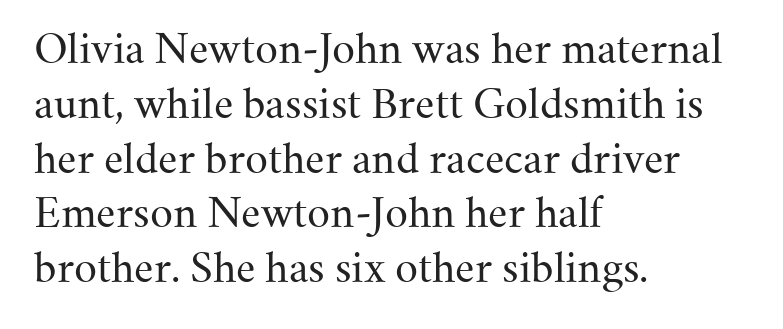
The image shows 40 px regular-weight serif type, upright; set left-aligned, normal line spacing (1.37x), normal letter spacing, not underlined; medium stroke contrast and a small x-height.
